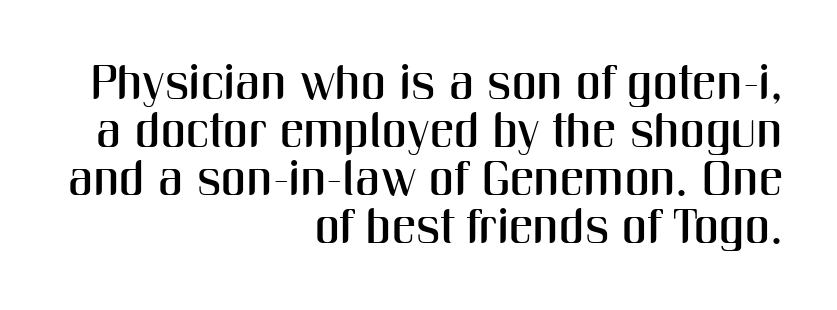
{"serif": "no", "italic": "no", "width": "condensed", "stroke_contrast": "medium", "x_height": "medium", "monospaced": "no", "underline": "no", "align": "right", "line_spacing": "tight", "line_spacing_ratio": 0.98, "letter_spacing": "normal", "letter_spacing_em": 0.0, "glyph_px": 49}
